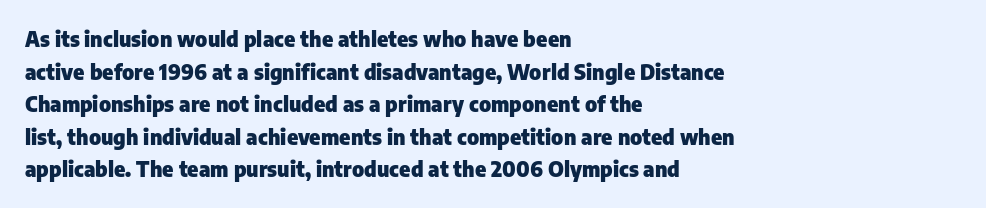
Q: Is the text bold? A: Yes.
Q: Is the text italic (slanted)? A: No, it is upright.
Q: Is the text underlined? A: No.
Q: How is the paragraph aligned? A: Left-aligned.
Q: Is the spacing between letters normal or unusually wide? A: Normal.
Q: Is the spacing between lines tight, normal or loose? A: Normal.
